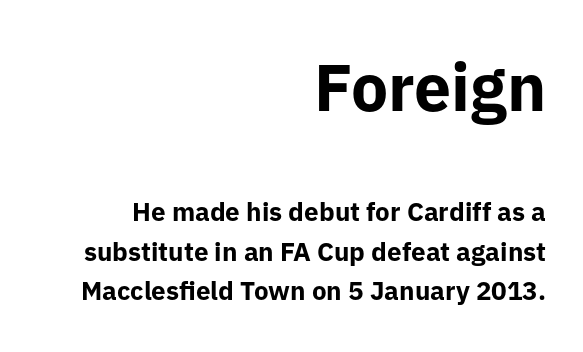
{"serif": "no", "italic": "no", "bold": "yes", "weight": "bold", "width": "normal", "stroke_contrast": "low", "x_height": "medium", "monospaced": "no", "underline": "no", "align": "right", "line_spacing": "normal", "line_spacing_ratio": 1.53, "letter_spacing": "normal", "letter_spacing_em": 0.0, "larger_block": "first", "size_ratio": 2.54, "glyph_px": 66}
